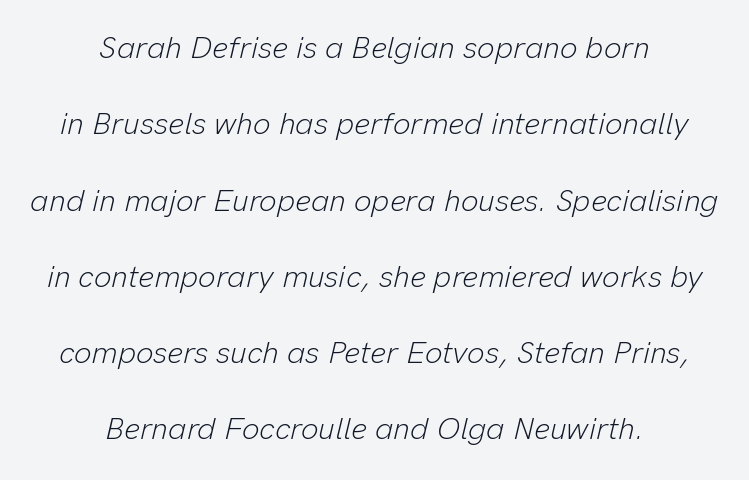
This sample is center-justified, so both line endings float freely. Spacing verdict: proportional, widths tailored to each character. The face looks like a standard text weight, possibly lighter. Anything drawn beneath the words? Only blank space. Every character sits at an angle, as italics do. In terms of leading, this rendering errs on the spacious side.
